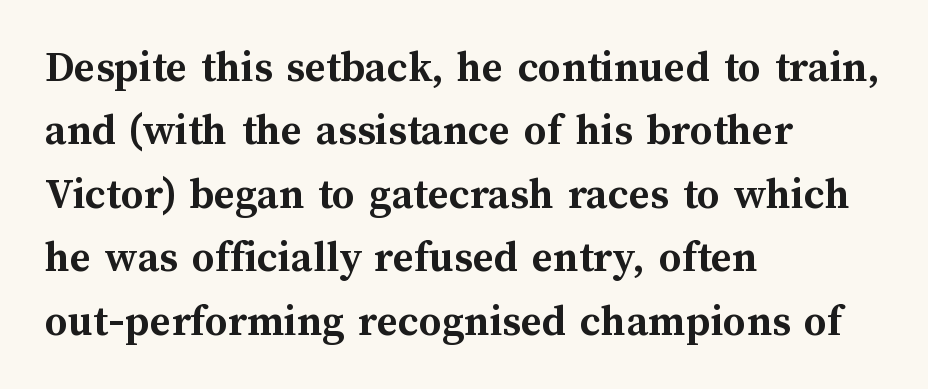
Q: Is the text bold? A: Yes.
Q: Is the text italic (slanted)? A: No, it is upright.
Q: Is the text underlined? A: No.
Q: How is the paragraph aligned? A: Left-aligned.
Q: Is the spacing between letters normal or unusually wide? A: Normal.
Q: Is the spacing between lines tight, normal or loose? A: Normal.
Q: Width (condensed, normal, or wide)? A: Normal.
Q: Stroke contrast? A: Medium.
Q: x-height? A: Medium.
Q: Monospaced? A: No.
